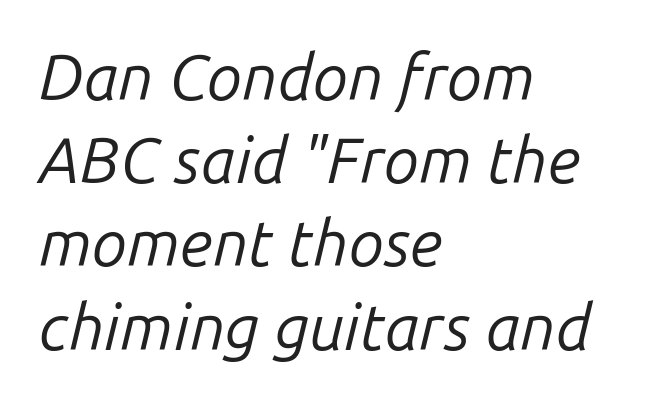
Q: Is the text bold? A: No.
Q: Is the text italic (slanted)? A: Yes, it leans right by about 14 degrees.
Q: Is the text underlined? A: No.
Q: How is the paragraph aligned? A: Left-aligned.
Q: Is the spacing between letters normal or unusually wide? A: Normal.
Q: Is the spacing between lines tight, normal or loose? A: Normal.
Q: Width (condensed, normal, or wide)? A: Normal.
Q: Stroke contrast? A: Low.
Q: x-height? A: Medium.
Q: Monospaced? A: No.
